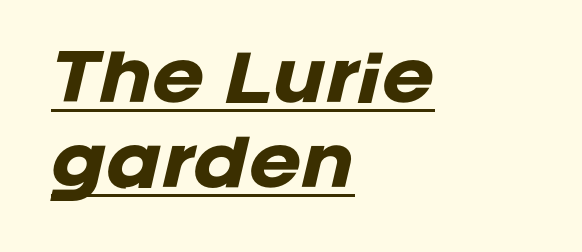
The image shows 63 px heavy type, italic (leaning right); set left-aligned, normal line spacing (1.35x), normal letter spacing, underlined; low stroke contrast and a large x-height.
